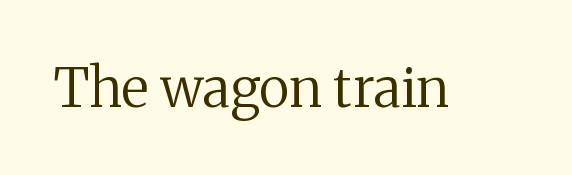
The image shows 54 px regular-weight serif type, upright; set normal letter spacing, not underlined; medium stroke contrast and a medium x-height.
